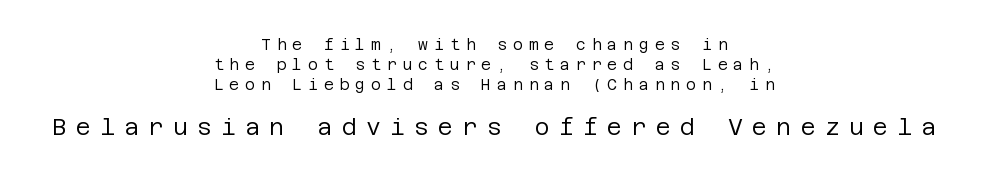
The letterforms sit at book weight or below. The axis of the letterforms is exactly vertical. Teacher's note: observe the equal gaps on both sides — that is centered alignment. The specimen omits any rule beneath the text block's lines. The gaps between neighbouring characters are conspicuously large.
